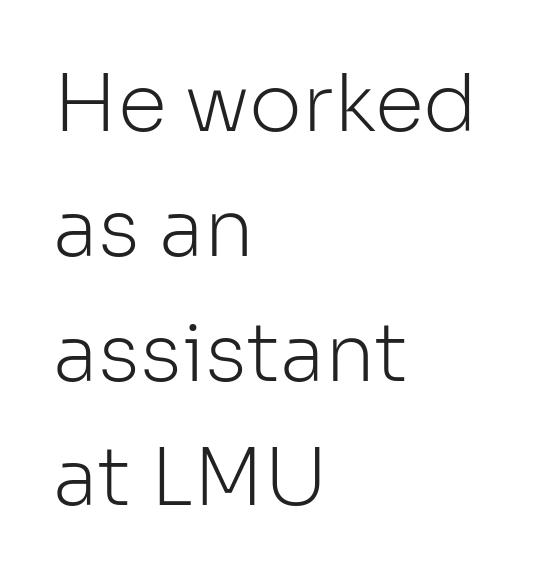
Q: Is the text bold? A: No.
Q: Is the text italic (slanted)? A: No, it is upright.
Q: Is the typeface a serif or a sans-serif typeface? A: Sans-serif.
Q: Is the text underlined? A: No.
Q: How is the paragraph aligned? A: Left-aligned.
Q: Is the spacing between letters normal or unusually wide? A: Normal.
Q: Is the spacing between lines tight, normal or loose? A: Normal.
Q: Width (condensed, normal, or wide)? A: Normal.
Q: Stroke contrast? A: Low.
Q: x-height? A: Medium.
Q: Monospaced? A: No.
